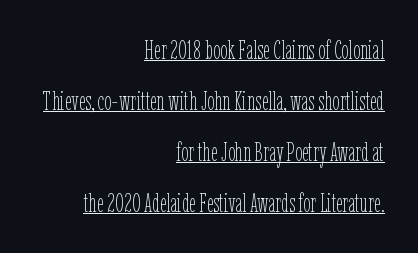
{"italic": "no", "bold": "no", "underline": "yes", "align": "right", "line_spacing": "loose", "line_spacing_ratio": 1.96, "letter_spacing": "normal", "letter_spacing_em": 0.0, "glyph_px": 26}
